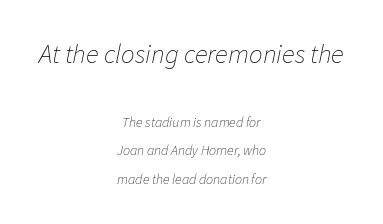
An italicized treatment has been applied to the whole sample. Honestly, there is no underline to notice here at all. Leading is clearly above the norm, producing a sparse column. Layout note: lines centered. The letterforms sit at book weight or below.
